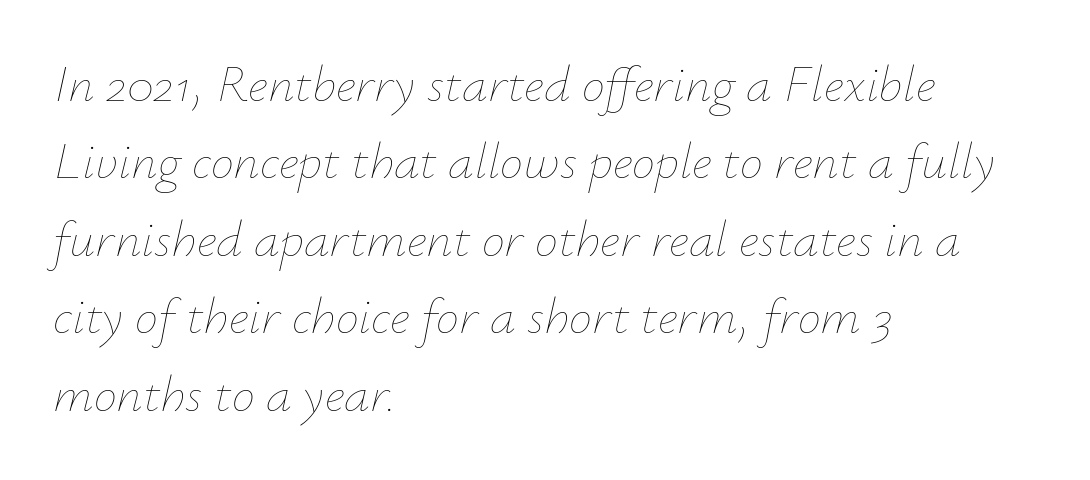
The image shows 52 px thin type, italic (leaning right); set left-aligned, normal line spacing (1.49x), normal letter spacing, not underlined; low stroke contrast and a small x-height.
